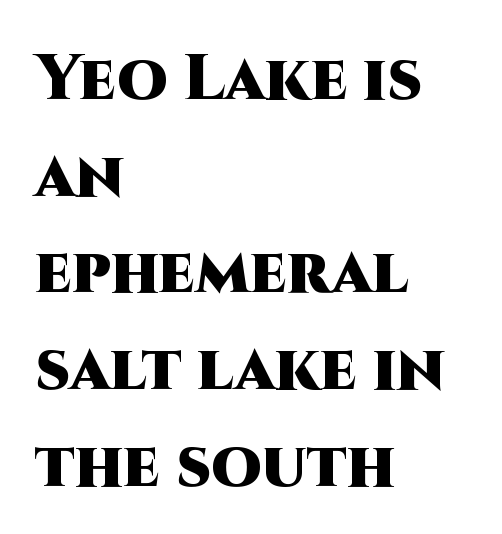
The image shows 64 px heavy sans-serif type, upright; set left-aligned, normal line spacing (1.51x), normal letter spacing, not underlined; high stroke contrast and a large x-height.
